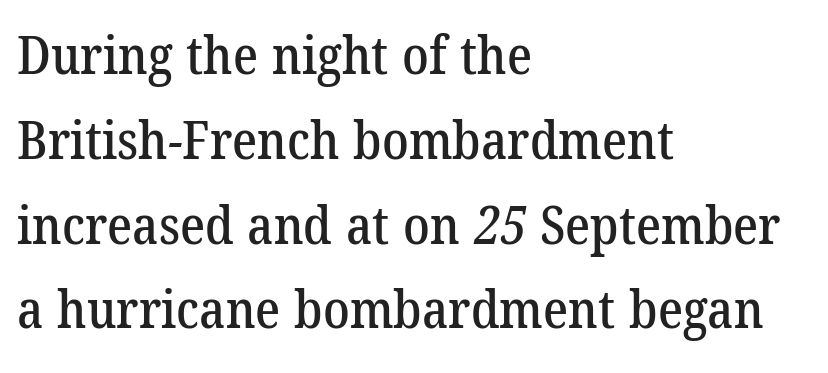
The image shows 53 px serif type; set left-aligned, normal line spacing (1.6x), normal letter spacing, not underlined; low stroke contrast and a medium x-height.
